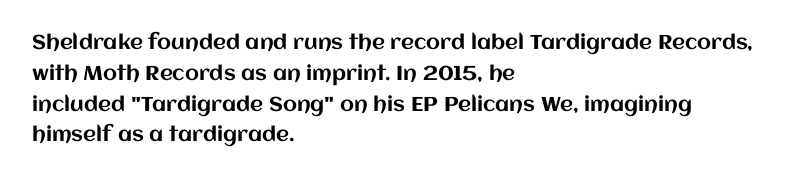
{"italic": "no", "underline": "no", "align": "left", "line_spacing": "normal", "line_spacing_ratio": 1.54, "letter_spacing": "normal", "letter_spacing_em": 0.0, "glyph_px": 20}
